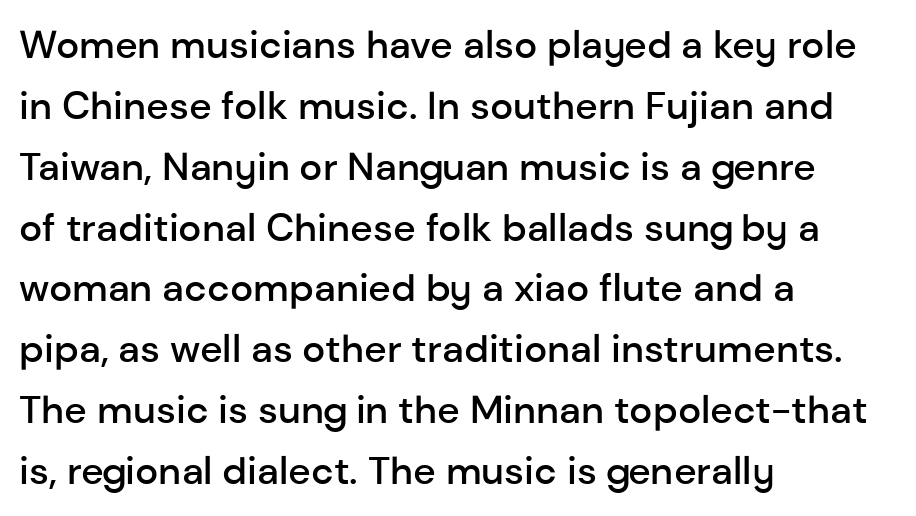
The image shows 39 px semibold sans-serif type, upright; set left-aligned, normal line spacing (1.56x), normal letter spacing, not underlined; low stroke contrast and a medium x-height.
